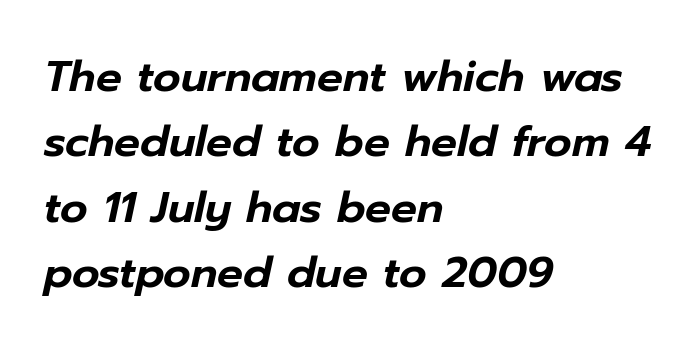
The image shows 43 px text type, italic (leaning right); set left-aligned, normal line spacing (1.52x), normal letter spacing, not underlined; low stroke contrast and a medium x-height.
